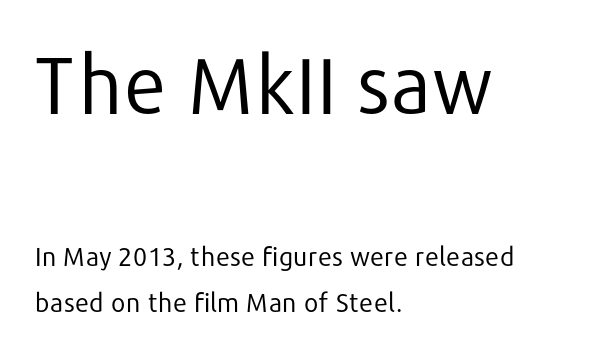
Q: Is the text bold? A: No.
Q: Is the text italic (slanted)? A: No, it is upright.
Q: Is the typeface a serif or a sans-serif typeface? A: Sans-serif.
Q: Is the text underlined? A: No.
Q: How is the paragraph aligned? A: Left-aligned.
Q: Is the spacing between letters normal or unusually wide? A: Normal.
Q: Which block of text is set in a larger size, the first (top) or the second (bottom)? A: The first (top) one.
Q: Width (condensed, normal, or wide)? A: Normal.
Q: Stroke contrast? A: Low.
Q: x-height? A: Medium.
Q: Monospaced? A: No.
